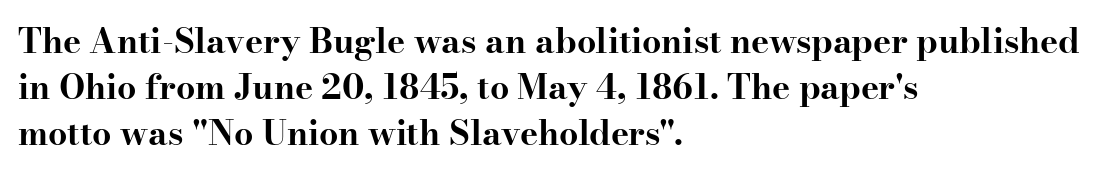
{"serif": "yes", "italic": "no", "bold": "yes", "weight": "bold", "width": "wide", "stroke_contrast": "high", "x_height": "small", "monospaced": "no", "underline": "no", "align": "left", "line_spacing": "normal", "line_spacing_ratio": 1.35, "letter_spacing": "normal", "letter_spacing_em": 0.0, "glyph_px": 34}
